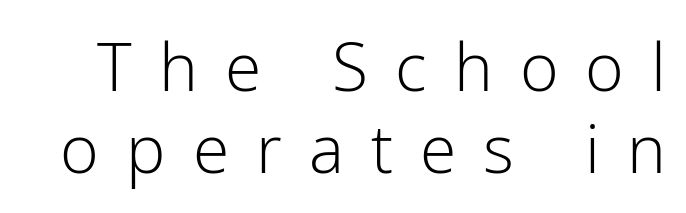
{"serif": "no", "italic": "no", "bold": "no", "weight": "light", "width": "normal", "stroke_contrast": "low", "x_height": "medium", "monospaced": "no", "underline": "no", "line_spacing_ratio": 1.24, "letter_spacing": "wide", "letter_spacing_em": 0.41, "glyph_px": 66}
